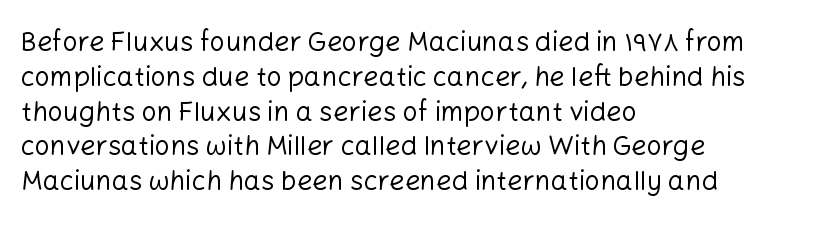
This sample keeps an unexceptional amount of space between lines. Characters remain perfectly vertical along every line. The gap between lines stays unmarked. Is this a heavy cut? Hardly; it is regular or lighter.
